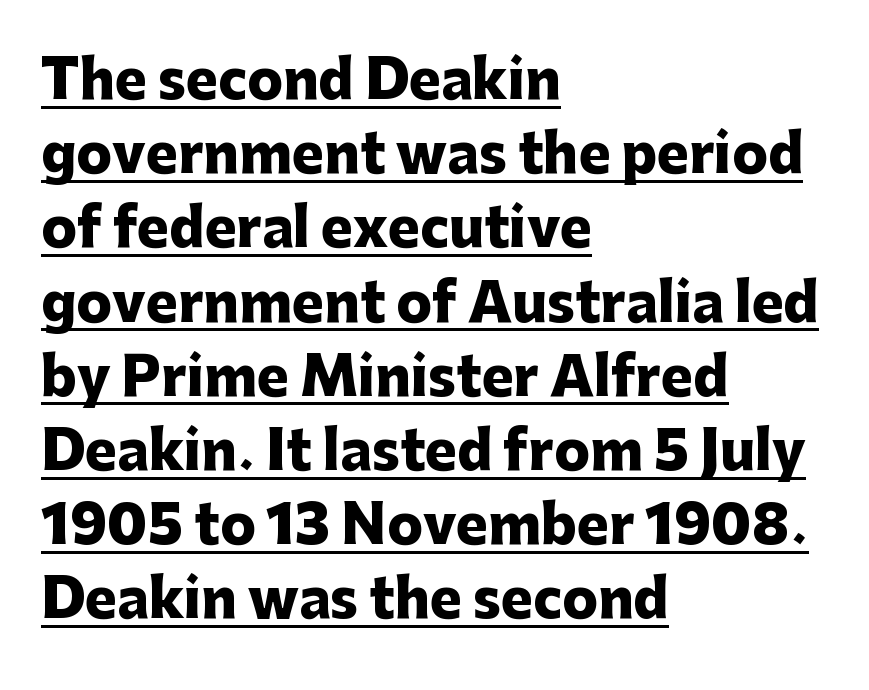
This is sans-serif lettering, the kind often seen on screens and signage. What weight is shown? A full bold with thick strokes. In terms of letterspacing, this is plain default setting. The designer left line spacing at the default. The letters stand upright; this is a roman face.
